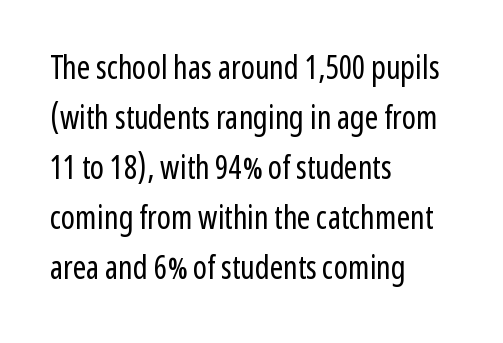
Type without underlining. The letters sit at their default tracking, neither squeezed nor spread. Each line starts at the same left margin while the right side varies. Letters have the restrained weight of plain body copy at most. A typesetter would call this proportional, since set widths differ per character. Each letter's strokes conclude bluntly, with no projecting serifs.
